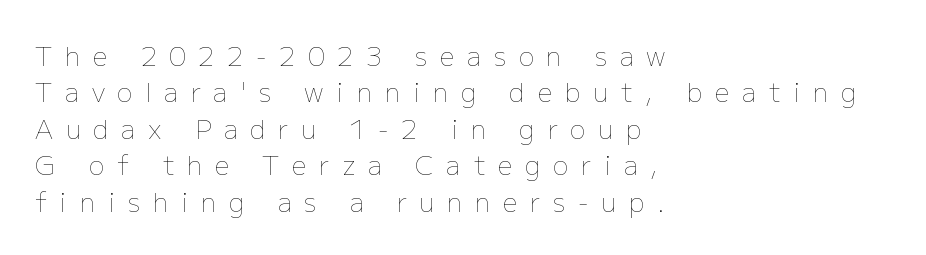
{"italic": "no", "bold": "no", "underline": "no", "align": "left", "line_spacing": "normal", "line_spacing_ratio": 1.4, "letter_spacing": "wide", "letter_spacing_em": 0.49, "glyph_px": 26}
